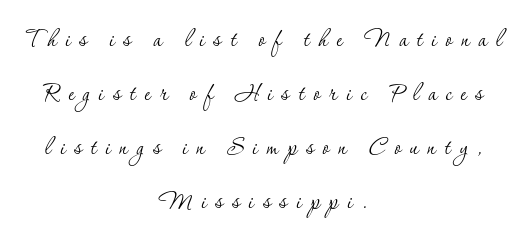
Q: Is the text bold? A: No.
Q: Is the text italic (slanted)? A: Yes.
Q: Is the typeface a serif or a sans-serif typeface? A: Serif.
Q: Is the text underlined? A: No.
Q: How is the paragraph aligned? A: Centered.
Q: Is the spacing between letters normal or unusually wide? A: Unusually wide.
Q: Width (condensed, normal, or wide)? A: Normal.
Q: Stroke contrast? A: Low.
Q: x-height? A: Small.
Q: Monospaced? A: No.
